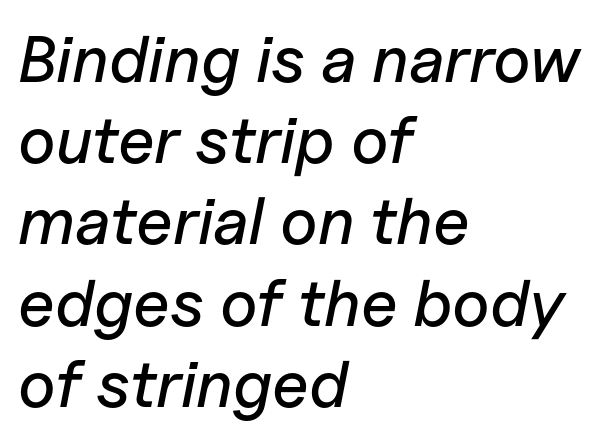
{"italic": "yes", "lean": "right", "slant_degrees": 11, "width": "normal", "stroke_contrast": "low", "x_height": "medium", "monospaced": "no", "underline": "no", "align": "left", "line_spacing_ratio": 1.23, "letter_spacing": "normal", "letter_spacing_em": 0.0, "glyph_px": 66}
